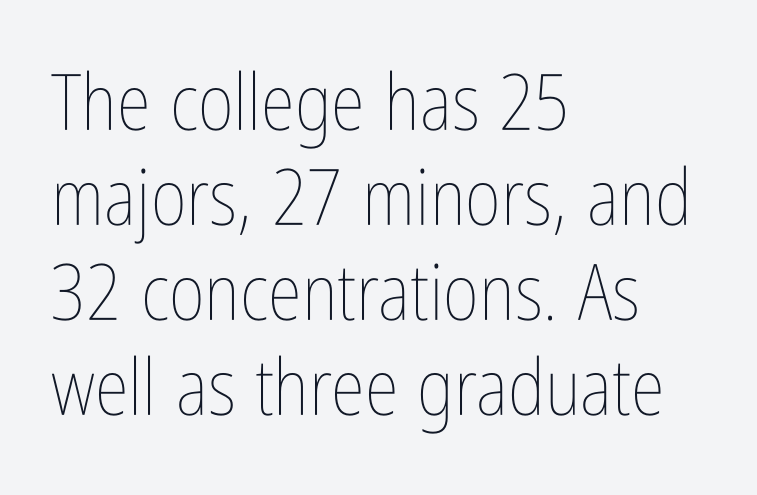
{"italic": "no", "bold": "no", "weight": "thin", "width": "condensed", "stroke_contrast": "low", "x_height": "medium", "monospaced": "no", "underline": "no", "align": "left", "line_spacing_ratio": 1.22, "letter_spacing": "normal", "letter_spacing_em": 0.0, "glyph_px": 78}
